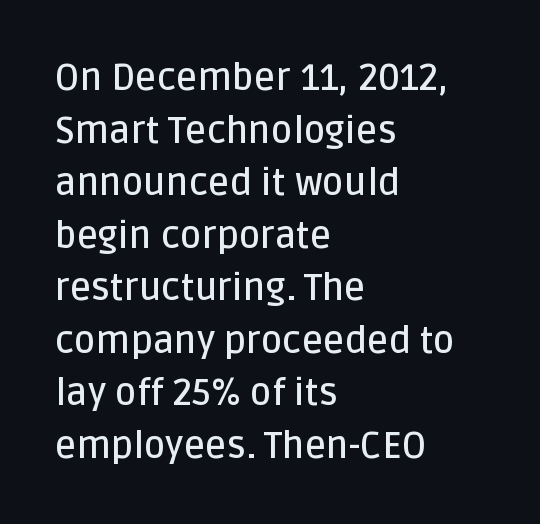
The face used here is a sans, in the tradition of grotesques and geometrics. A student would call this left alignment; a typographer would say flush left, rag right. Just letters on the line, the space beneath them empty. The rendering uses natural spacing where letterforms have individual widths. Summary of vertical rhythm: regular, with standard interline spacing.
